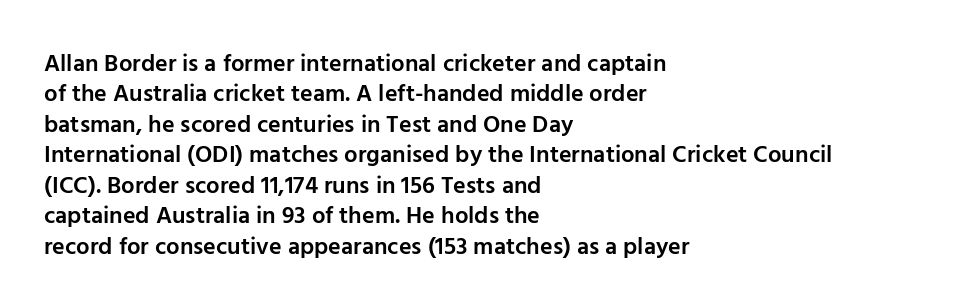
The paragraph shown leans on its left margin. A bit beefed up — I'd call it semibold rather than bold. The area under the type is left untouched. The horizontal fit of the characters is conventional and even. Students, observe: this is what conventionally led text looks like.
